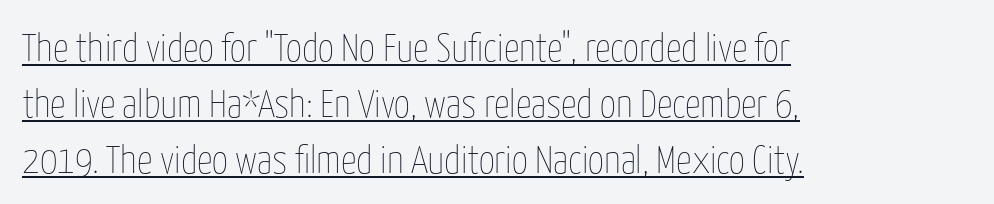
Q: Is the text bold? A: No.
Q: Is the text italic (slanted)? A: No, it is upright.
Q: Is the text underlined? A: Yes.
Q: How is the paragraph aligned? A: Left-aligned.
Q: Is the spacing between letters normal or unusually wide? A: Normal.
Q: Is the spacing between lines tight, normal or loose? A: Normal.
Q: Width (condensed, normal, or wide)? A: Condensed.
Q: Stroke contrast? A: Low.
Q: x-height? A: Medium.
Q: Monospaced? A: No.
